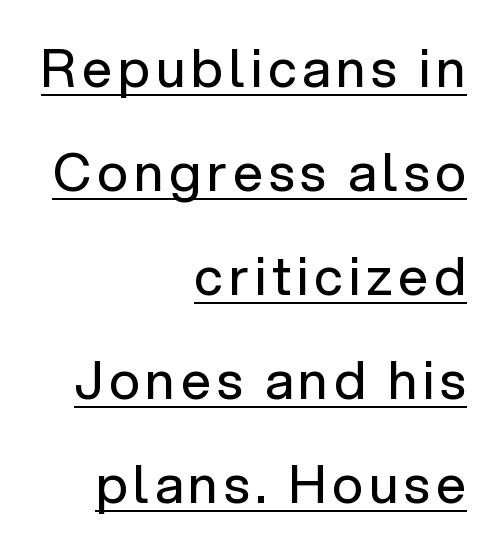
The image shows 53 px regular-weight sans-serif type, upright; set right-aligned, loose line spacing (1.96x), underlined; low stroke contrast and a medium x-height.
